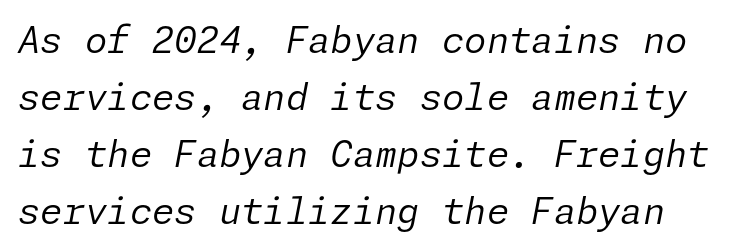
The image shows 36 px regular-weight type, italic (leaning right); set normal line spacing (1.58x), normal letter spacing, not underlined; low stroke contrast and a medium x-height.
